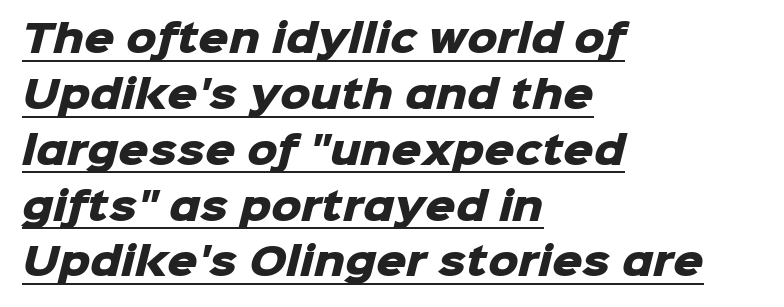
{"serif": "no", "bold": "yes", "weight": "heavy", "width": "normal", "stroke_contrast": "low", "x_height": "medium", "monospaced": "no", "underline": "yes", "align": "left", "line_spacing": "normal", "line_spacing_ratio": 1.47, "letter_spacing": "normal", "letter_spacing_em": 0.0, "glyph_px": 38}
